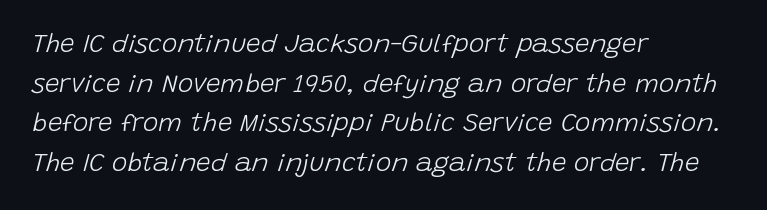
The string is rendered with underlining switched off. The font is comparable to plain body text, perhaps lighter. Posture: slanted. Horizontal alignment here is leftward, the default for most running prose. Observe the ordinary spacing: letters are neighbours, not strangers. A normal amount of white space separates one row of letters from the next.
